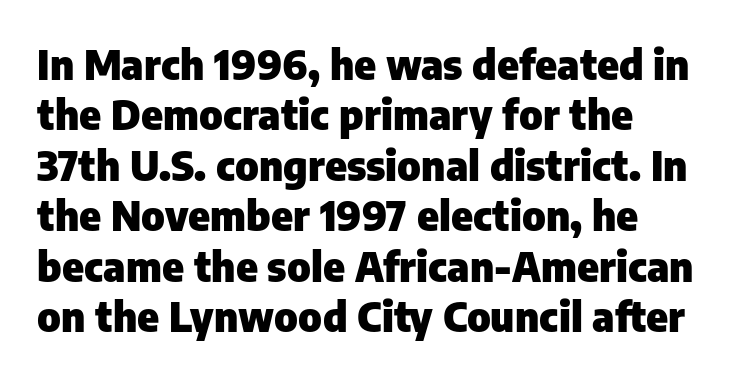
{"serif": "no", "italic": "no", "bold": "yes", "weight": "heavy", "width": "normal", "stroke_contrast": "low", "x_height": "medium", "monospaced": "no", "underline": "no", "line_spacing_ratio": 1.23, "letter_spacing": "normal", "letter_spacing_em": 0.0, "glyph_px": 41}
